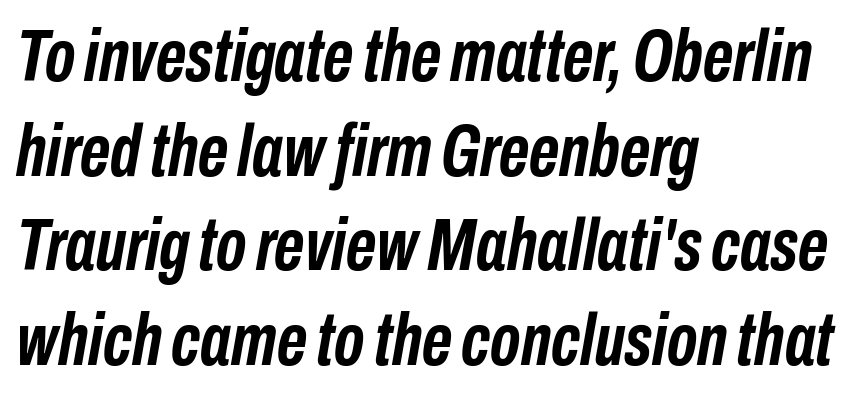
The image shows 74 px semibold, condensed type, italic (leaning right); set left-aligned, normal line spacing (1.28x), normal letter spacing, not underlined; low stroke contrast and a medium x-height.
